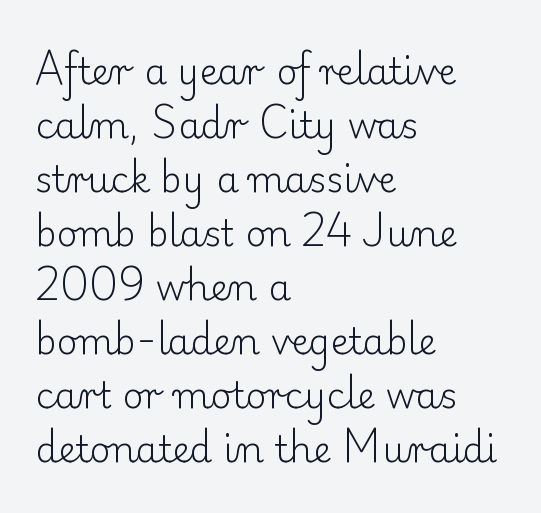
Q: Is the text bold? A: No.
Q: Is the text italic (slanted)? A: No, it is upright.
Q: Is the text underlined? A: No.
Q: How is the paragraph aligned? A: Left-aligned.
Q: Is the spacing between letters normal or unusually wide? A: Normal.
Q: Is the spacing between lines tight, normal or loose? A: Normal.
Q: Width (condensed, normal, or wide)? A: Normal.
Q: Stroke contrast? A: Low.
Q: x-height? A: Small.
Q: Monospaced? A: No.
